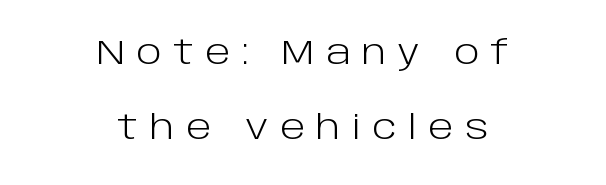
The image shows 33 px light sans-serif type, upright; set centered, loose line spacing (2.28x), unusually wide letter spacing (+0.35 em), not underlined; low stroke contrast and a large x-height.
